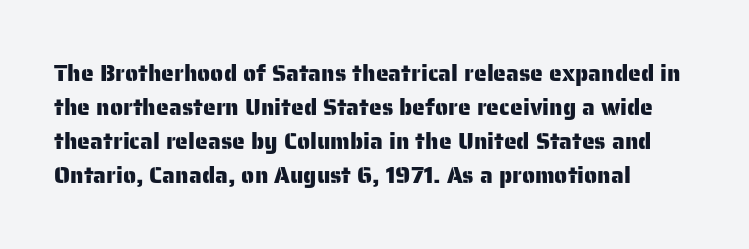
The image shows 23 px text type, upright; set left-aligned, normal line spacing (1.48x), normal letter spacing, not underlined.
